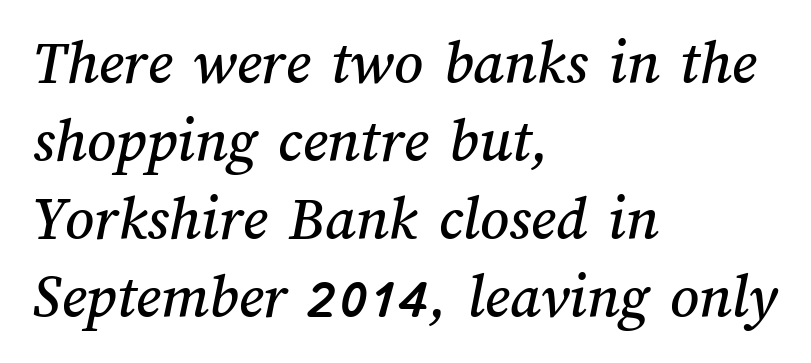
Reading down the block, your eye returns to a fixed left position each line. Varying glyph widths throughout — classic text-font behaviour. Short note: letters normally spaced. The space directly below the letters is spotless.
